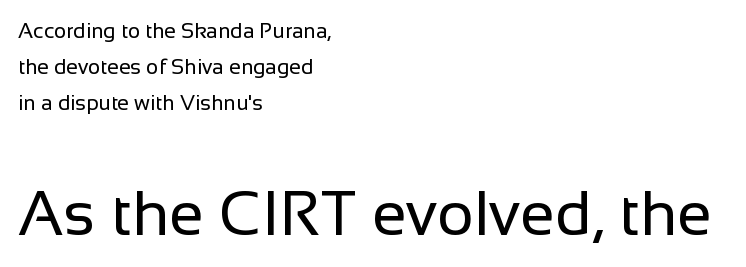
The image shows 63 px regular-weight sans-serif type, upright; set left-aligned, line spacing 1.72x, normal letter spacing, not underlined; the second (bottom) block is 3.0x larger; low stroke contrast and a medium x-height.
